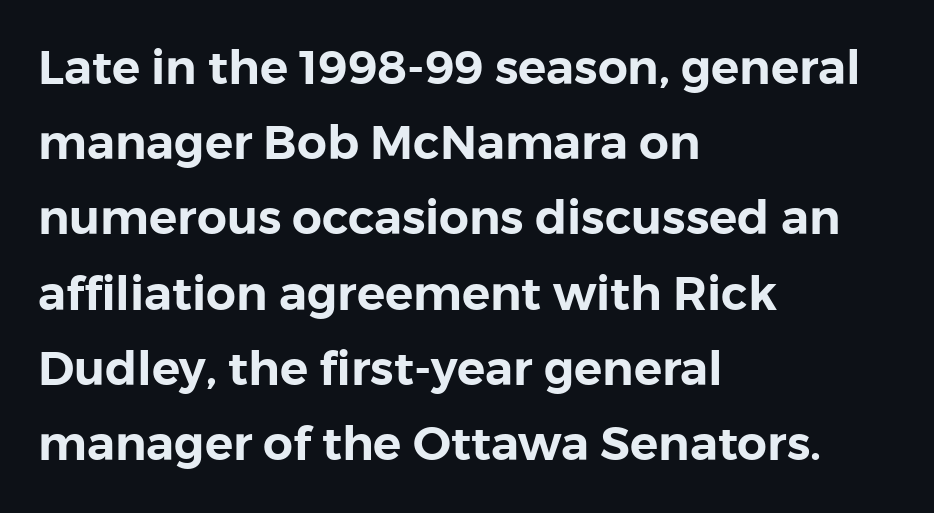
Only glyphs here, with clear space below each row. A typesetter would call this leading conventional body-copy spacing. This is roman type, the default non-slanted kind. Looks like regular typesetting: each glyph gets only the width it needs.
